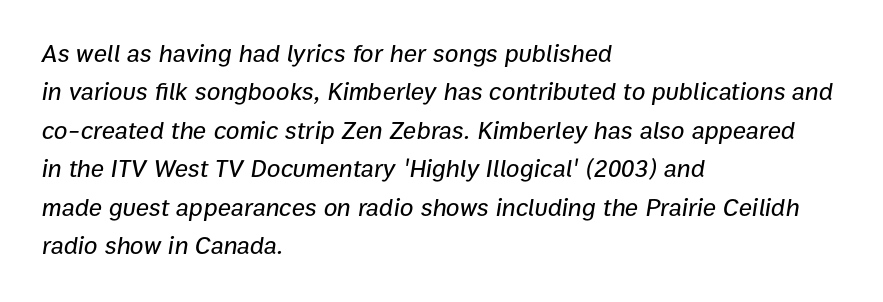
Q: Is the text italic (slanted)? A: Yes, it leans right by about 9 degrees.
Q: Is the text underlined? A: No.
Q: How is the paragraph aligned? A: Left-aligned.
Q: Is the spacing between letters normal or unusually wide? A: Normal.
Q: Is the spacing between lines tight, normal or loose? A: Normal.
